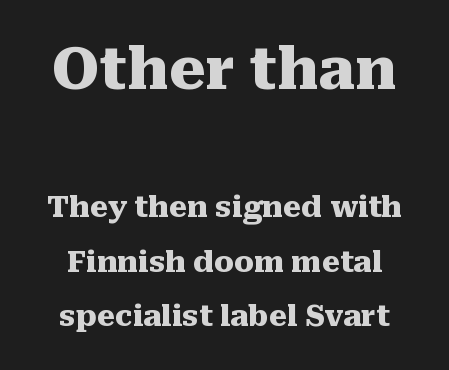
The image shows 58 px heavy serif type, upright; set line spacing 1.88x, normal letter spacing, not underlined; the first (top) block is 2.0x larger; medium stroke contrast and a medium x-height.
